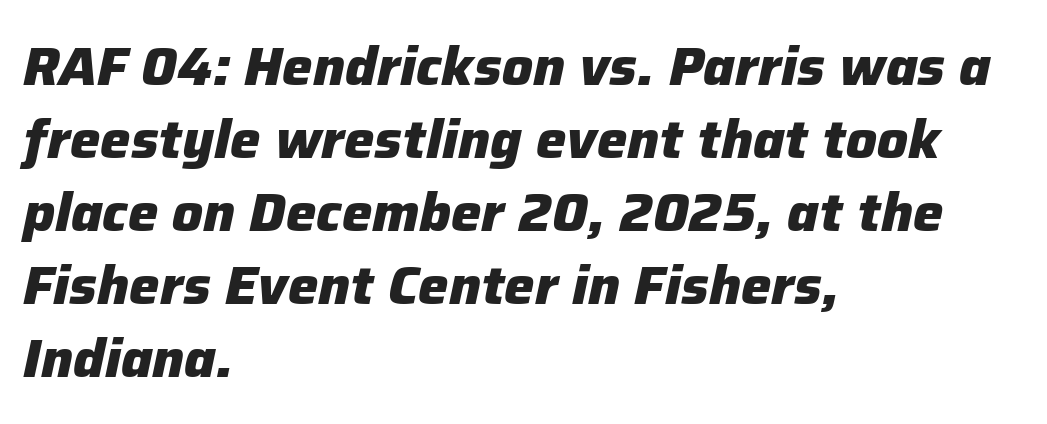
Q: Is the text bold? A: Yes.
Q: Is the text italic (slanted)? A: Yes, it leans right by about 12 degrees.
Q: Is the text underlined? A: No.
Q: How is the paragraph aligned? A: Left-aligned.
Q: Is the spacing between letters normal or unusually wide? A: Normal.
Q: Is the spacing between lines tight, normal or loose? A: Normal.
Q: Width (condensed, normal, or wide)? A: Normal.
Q: Stroke contrast? A: Low.
Q: x-height? A: Medium.
Q: Monospaced? A: No.
